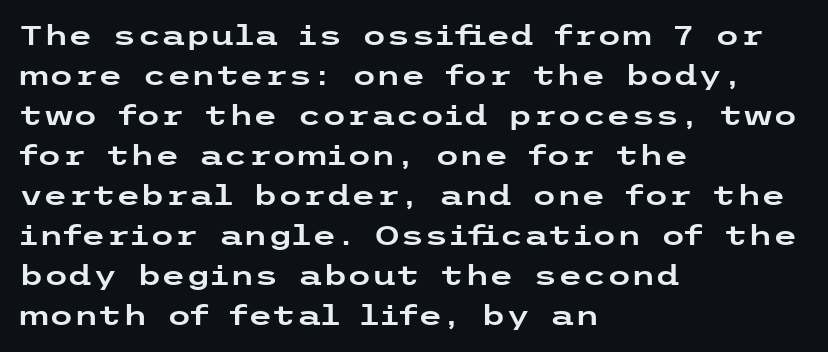
The image shows 28 px wide sans-serif type, upright; set left-aligned, normal line spacing (1.43x), normal letter spacing, not underlined; low stroke contrast and a medium x-height.
